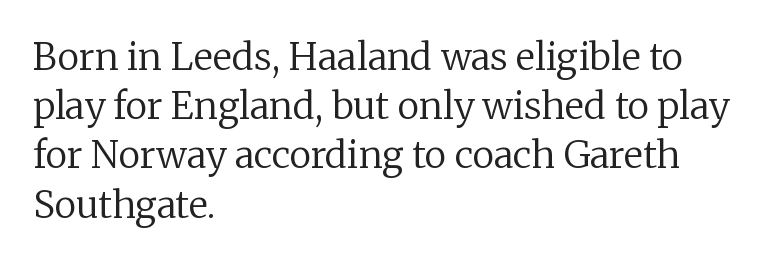
The image shows 37 px regular-weight serif type, upright; set left-aligned, normal line spacing (1.33x), normal letter spacing, not underlined; low stroke contrast and a medium x-height.
